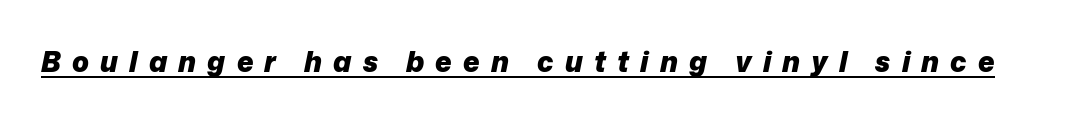
{"italic": "yes", "lean": "right", "slant_degrees": 12, "bold": "yes", "weight": "heavy", "width": "normal", "stroke_contrast": "low", "x_height": "medium", "monospaced": "no", "underline": "yes", "letter_spacing": "wide", "letter_spacing_em": 0.4, "glyph_px": 28}
